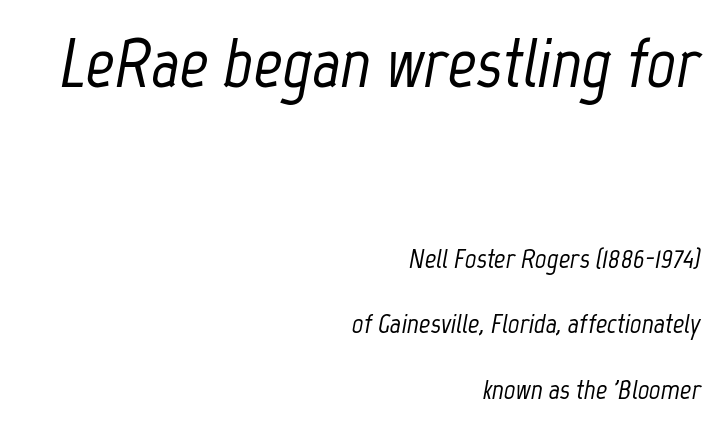
The image shows 71 px condensed type, italic (leaning right); set right-aligned, loose line spacing (2.33x), normal letter spacing, not underlined; the first (top) block is 2.54x larger; low stroke contrast and a medium x-height.
